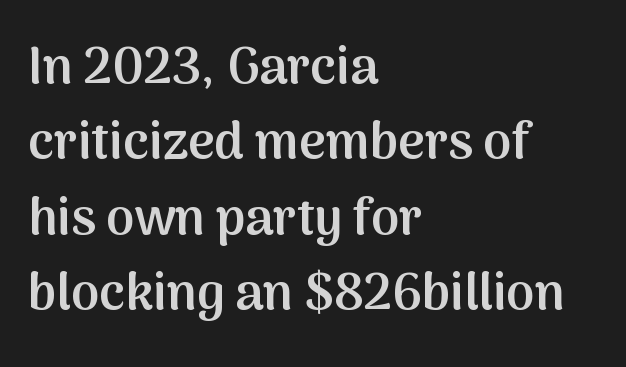
{"serif": "no", "italic": "no", "bold": "semi", "weight": "semibold", "width": "normal", "stroke_contrast": "medium", "x_height": "medium", "monospaced": "no", "underline": "no", "align": "left", "line_spacing": "normal", "line_spacing_ratio": 1.48, "letter_spacing": "normal", "letter_spacing_em": 0.0, "glyph_px": 51}
